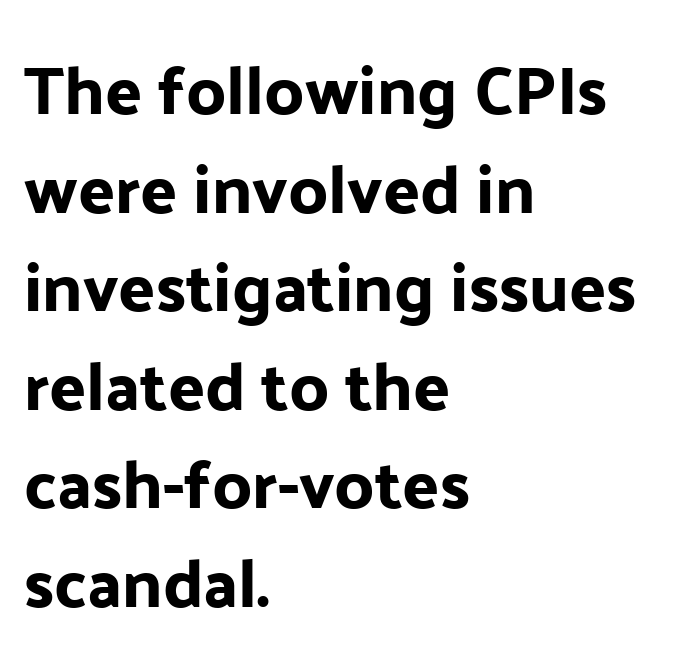
Q: Is the text italic (slanted)? A: No, it is upright.
Q: Is the typeface a serif or a sans-serif typeface? A: Sans-serif.
Q: Is the text underlined? A: No.
Q: How is the paragraph aligned? A: Left-aligned.
Q: Is the spacing between letters normal or unusually wide? A: Normal.
Q: Is the spacing between lines tight, normal or loose? A: Normal.
Q: Width (condensed, normal, or wide)? A: Normal.
Q: Stroke contrast? A: Low.
Q: x-height? A: Medium.
Q: Monospaced? A: No.
